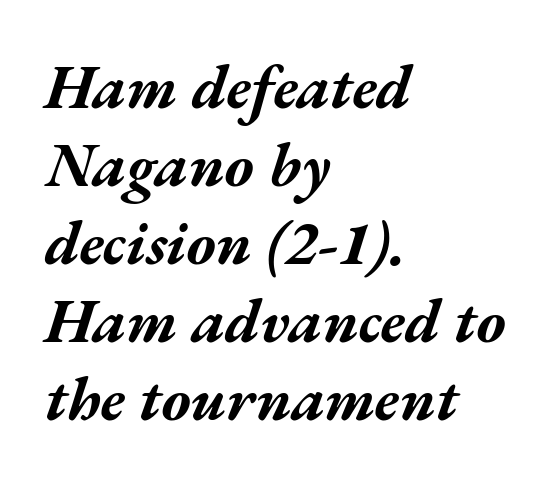
Baseline-to-baseline distance is the conventional proportion of letter height. These lines are rendered in a variable-pitch font. Characters follow at the spacing the type designer built in. Heft: maximum for text — a bold. Descenders hang freely into open space. Quick note: italic.
